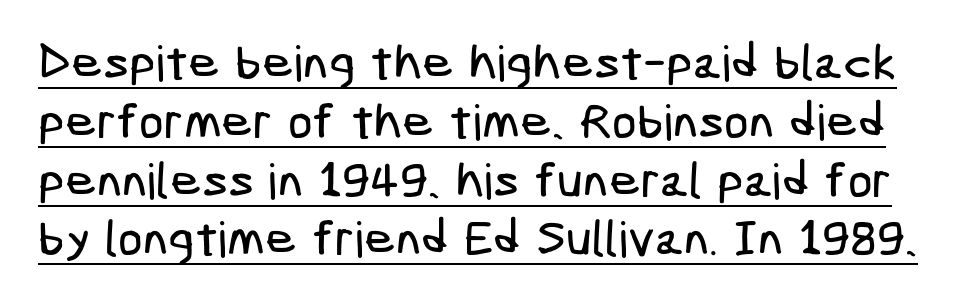
Q: Is the typeface a serif or a sans-serif typeface? A: Sans-serif.
Q: Is the text underlined? A: Yes.
Q: Is the spacing between letters normal or unusually wide? A: Normal.
Q: Width (condensed, normal, or wide)? A: Condensed.
Q: Stroke contrast? A: Low.
Q: x-height? A: Medium.
